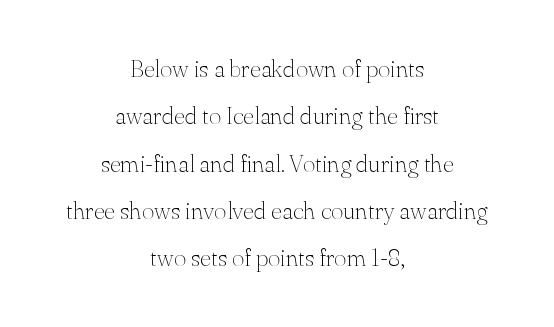
Honestly, there is no underline to notice here at all. You could fit nearly another row in the gap between these rows. Horizontally, the lines are justified to the midpoint only. The axis of the letterforms is exactly vertical.
